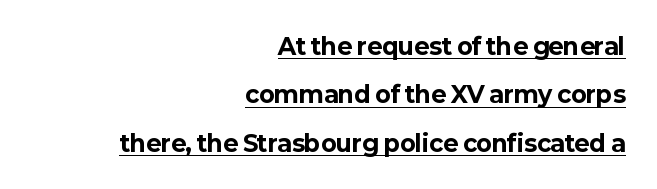
{"italic": "no", "bold": "yes", "underline": "yes", "align": "right", "line_spacing": "loose", "line_spacing_ratio": 2.1, "letter_spacing": "normal", "letter_spacing_em": 0.0, "glyph_px": 23}
